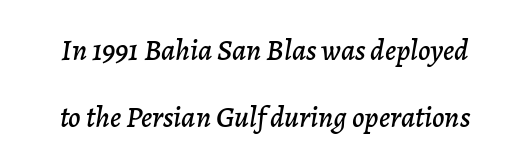
Just letters on the line, the space beneath them empty. Think of a printed novel: that variable character pitch is what you see here. Loosely led — the rows are spread out. How are the letters spaced? Ordinarily, with no added tracking. The letters are slanted; this is an italic face.
